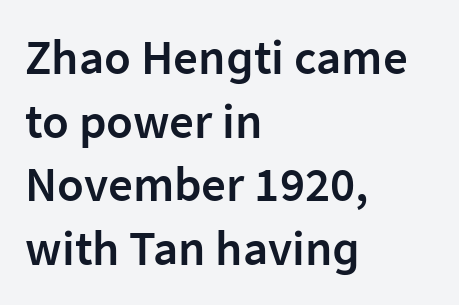
{"serif": "no", "italic": "no", "bold": "semi", "weight": "semibold", "width": "normal", "stroke_contrast": "low", "x_height": "medium", "monospaced": "no", "underline": "no", "align": "left", "line_spacing": "normal", "line_spacing_ratio": 1.3, "letter_spacing": "normal", "letter_spacing_em": 0.0, "glyph_px": 49}
